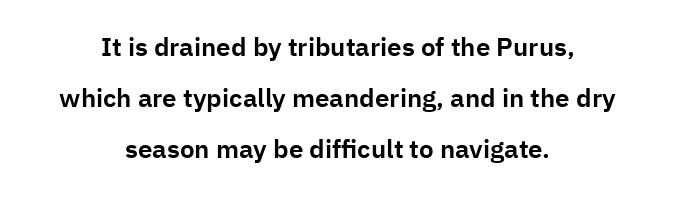
{"italic": "no", "underline": "no", "align": "center", "line_spacing": "loose", "line_spacing_ratio": 1.96, "letter_spacing": "normal", "letter_spacing_em": 0.0, "glyph_px": 26}
